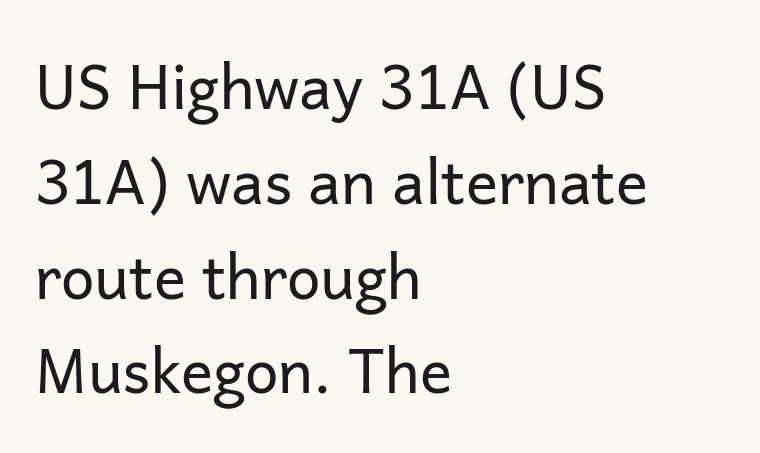
{"serif": "no", "italic": "no", "bold": "no", "weight": "regular", "width": "normal", "stroke_contrast": "low", "x_height": "medium", "monospaced": "no", "underline": "no", "align": "left", "line_spacing": "normal", "line_spacing_ratio": 1.58, "letter_spacing": "normal", "letter_spacing_em": 0.0, "glyph_px": 60}
